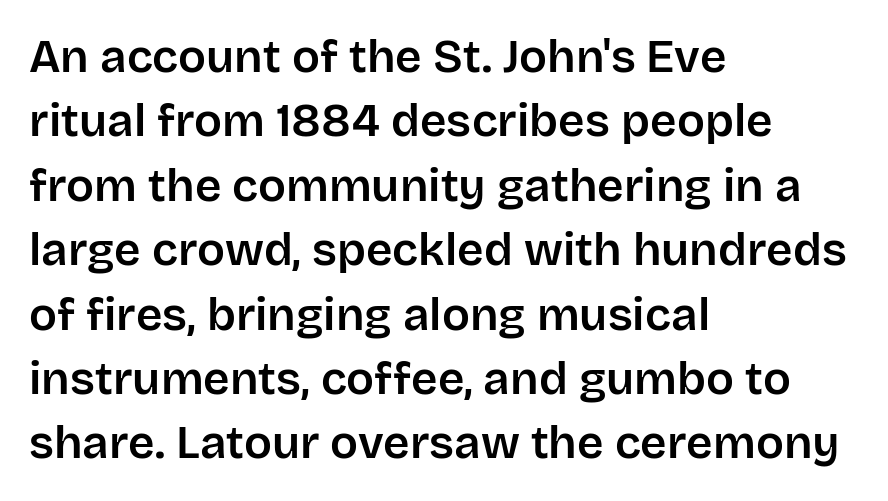
The image shows 46 px sans-serif type, upright; set left-aligned, normal line spacing (1.4x), normal letter spacing, not underlined; low stroke contrast and a large x-height.
